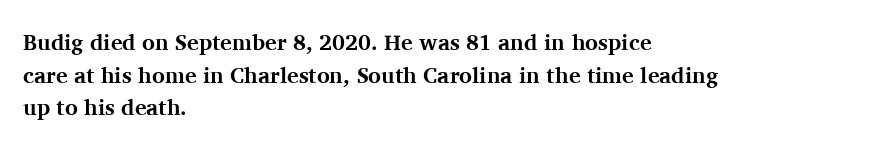
Q: Is the text bold? A: Yes.
Q: Is the text italic (slanted)? A: No, it is upright.
Q: Is the text underlined? A: No.
Q: How is the paragraph aligned? A: Left-aligned.
Q: Is the spacing between letters normal or unusually wide? A: Normal.
Q: Is the spacing between lines tight, normal or loose? A: Normal.
